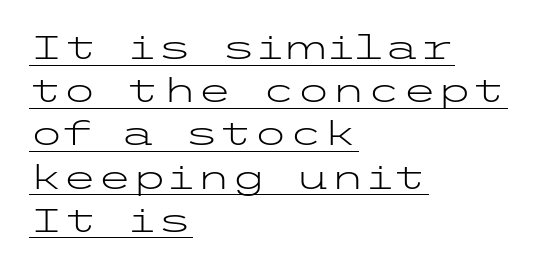
The image shows 32 px light, wide sans-serif type, upright; set left-aligned, normal line spacing (1.35x), normal letter spacing, underlined; low stroke contrast and a medium x-height.
